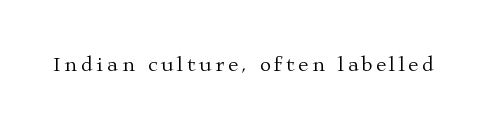
The image shows 20 px text type, upright; set not underlined.
